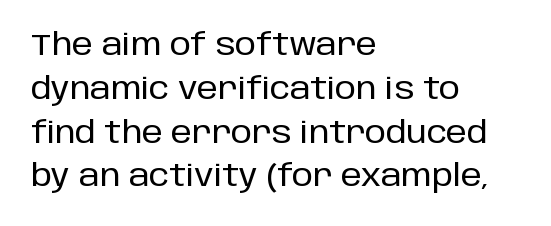
{"serif": "no", "italic": "no", "width": "normal", "stroke_contrast": "low", "x_height": "large", "monospaced": "no", "underline": "no", "align": "left", "line_spacing": "normal", "line_spacing_ratio": 1.46, "letter_spacing": "normal", "letter_spacing_em": 0.0, "glyph_px": 30}
